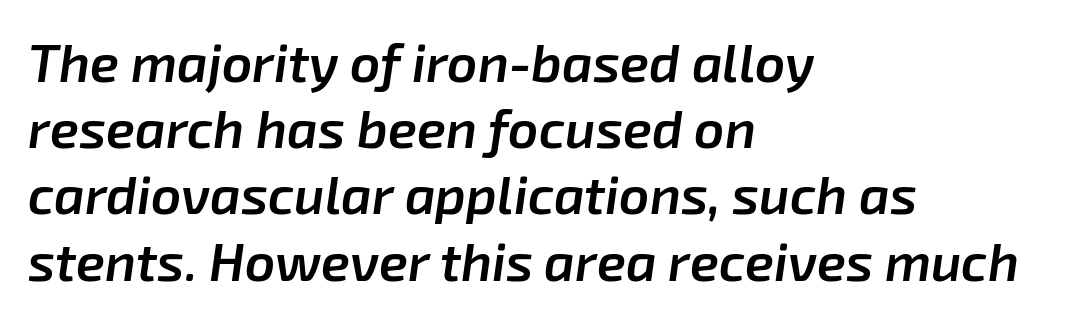
A typesetter would call this leading conventional body-copy spacing. Designer's note — italics engaged. Each letter keeps its own natural width here, so spacing adapts to shape. The rag falls on the right side of this text block. Weight check: semibold — heavier than regular, not quite bold. Nobody drew a line under any word here.
